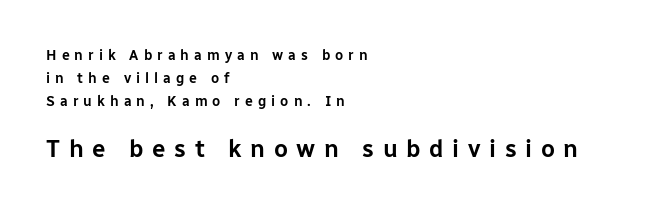
Q: Is the text italic (slanted)? A: No, it is upright.
Q: Is the text underlined? A: No.
Q: How is the paragraph aligned? A: Left-aligned.
Q: Is the spacing between letters normal or unusually wide? A: Unusually wide.
Q: Is the spacing between lines tight, normal or loose? A: Normal.
Q: Which block of text is set in a larger size, the first (top) or the second (bottom)? A: The second (bottom) one.
